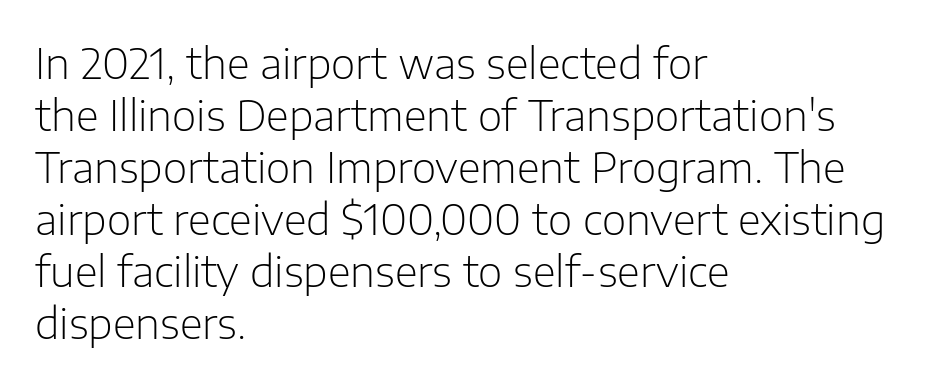
The image shows 42 px light sans-serif type, upright; set left-aligned, line spacing 1.24x, normal letter spacing, not underlined; low stroke contrast and a medium x-height.
